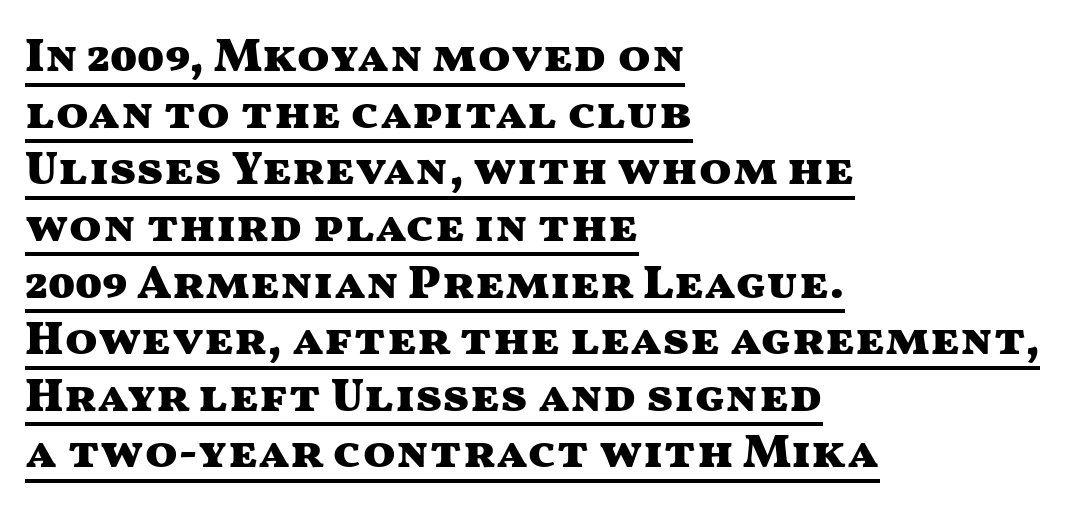
Q: Is the text bold? A: Yes.
Q: Is the text italic (slanted)? A: No, it is upright.
Q: Is the typeface a serif or a sans-serif typeface? A: Sans-serif.
Q: Is the text underlined? A: Yes.
Q: How is the paragraph aligned? A: Left-aligned.
Q: Is the spacing between letters normal or unusually wide? A: Normal.
Q: Width (condensed, normal, or wide)? A: Wide.
Q: Stroke contrast? A: Medium.
Q: x-height? A: Medium.
Q: Monospaced? A: No.
